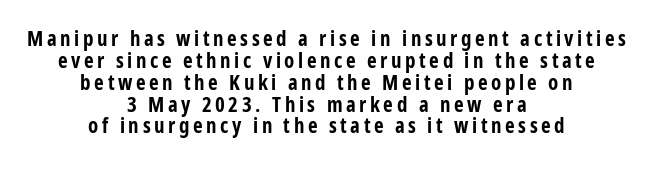
{"italic": "no", "bold": "yes", "underline": "no", "align": "center", "line_spacing": "tight", "line_spacing_ratio": 1.04, "glyph_px": 21}
